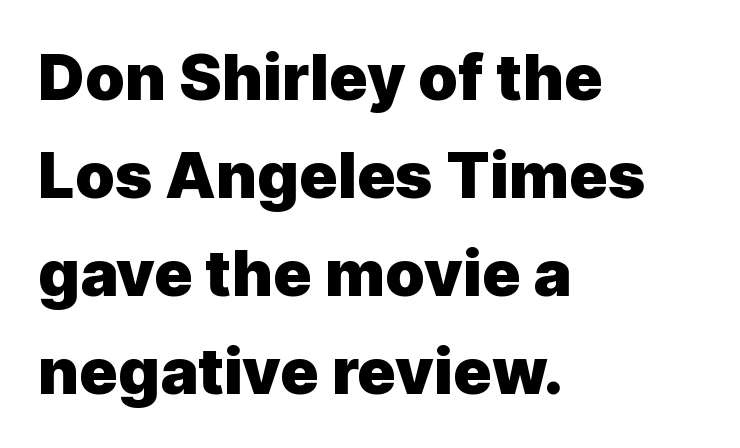
The image shows 64 px heavy sans-serif type, upright; set left-aligned, normal line spacing (1.53x), normal letter spacing, not underlined; a medium x-height.
